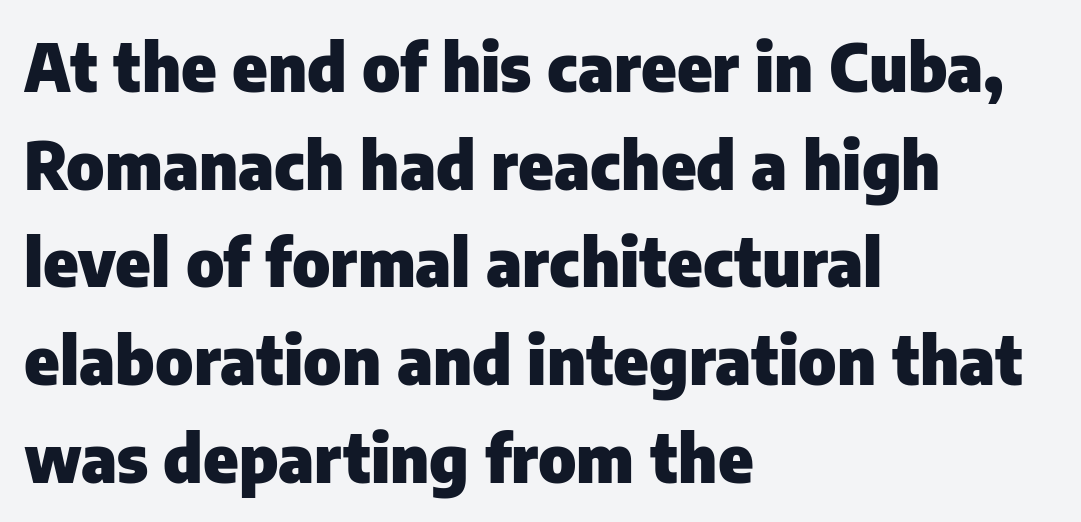
The image shows 66 px heavy sans-serif type, upright; set left-aligned, normal line spacing (1.48x), normal letter spacing, not underlined; low stroke contrast and a medium x-height.
